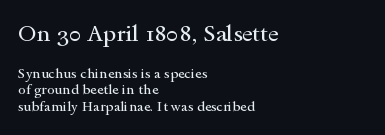
Q: Is the text bold? A: No.
Q: Is the text italic (slanted)? A: No, it is upright.
Q: Is the text underlined? A: No.
Q: How is the paragraph aligned? A: Left-aligned.
Q: Is the spacing between letters normal or unusually wide? A: Normal.
Q: Which block of text is set in a larger size, the first (top) or the second (bottom)? A: The first (top) one.
